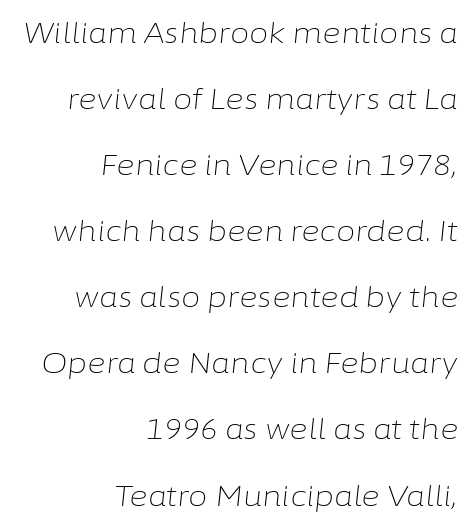
Compared with ordinary roman type, these characters are visibly tilted. Look at the tracking — it's just the regular setting, nothing added. A typesetter would call this proportional, since set widths differ per character. Words float on clear page, feet unadorned. This reads as an unemphasized weight, regular at the heaviest.
